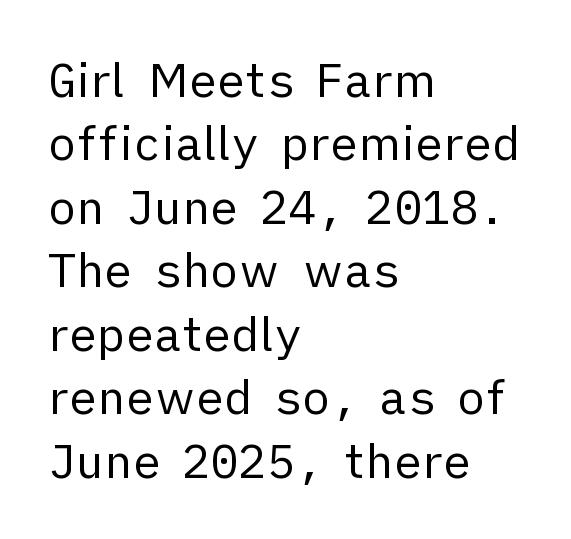
Q: Is the text bold? A: No.
Q: Is the text italic (slanted)? A: No, it is upright.
Q: Is the typeface a serif or a sans-serif typeface? A: Sans-serif.
Q: Is the text underlined? A: No.
Q: How is the paragraph aligned? A: Left-aligned.
Q: Is the spacing between letters normal or unusually wide? A: Normal.
Q: Is the spacing between lines tight, normal or loose? A: Normal.
Q: Width (condensed, normal, or wide)? A: Normal.
Q: Stroke contrast? A: Low.
Q: x-height? A: Medium.
Q: Monospaced? A: No.
